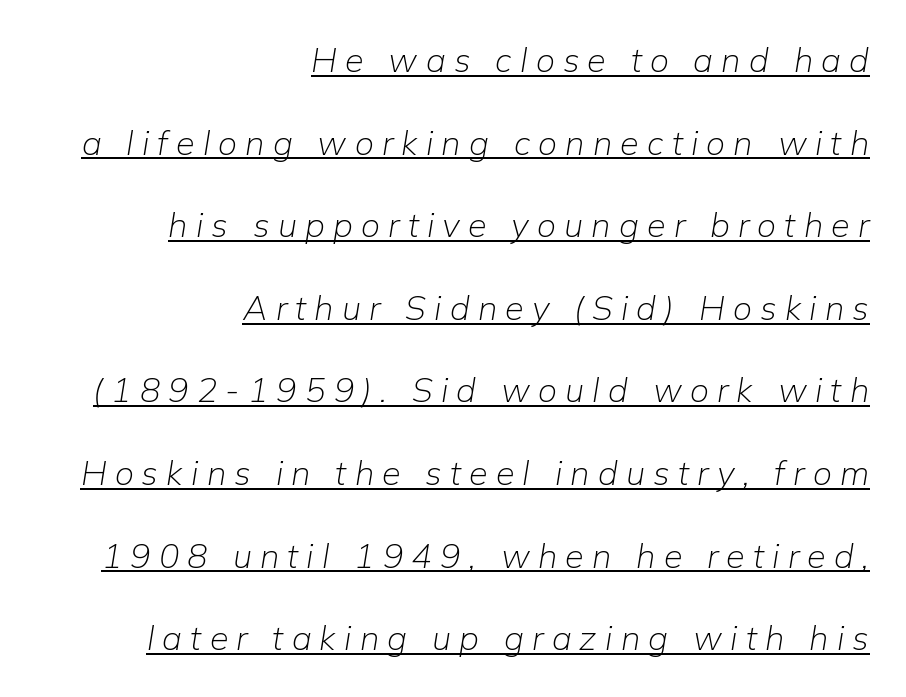
The axis of the letterforms is tilted away from vertical. Weight: not bold — regular or lighter. Characters follow at a spacing far wider than the type designer built in. Underlining? Definitely there. A student would call this right alignment; a typographer would say flush right, rag left. Spacing verdict: proportional, widths tailored to each character.
